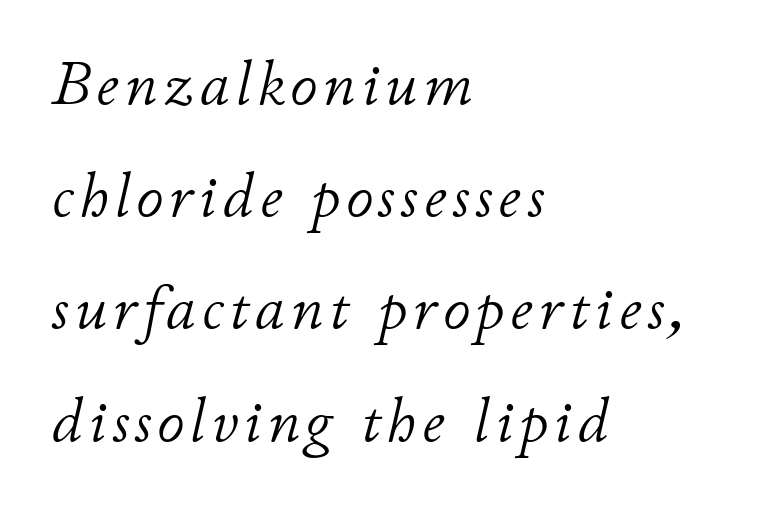
{"italic": "yes", "lean": "right", "slant_degrees": 11, "bold": "no", "weight": "light", "width": "normal", "stroke_contrast": "low", "x_height": "small", "monospaced": "no", "underline": "no", "align": "left", "line_spacing_ratio": 1.84, "glyph_px": 61}
